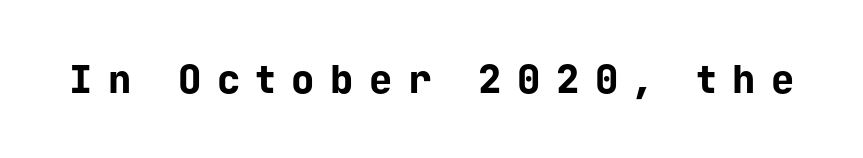
In terms of weight, the rendering is a true, heavy bold. Upright lettering throughout. These lines are rendered in a fixed-pitch font. The typeface chosen for these lines omits serifs. Lines of text with bare space underneath. A typesetter would call this heavily tracked-out type.
